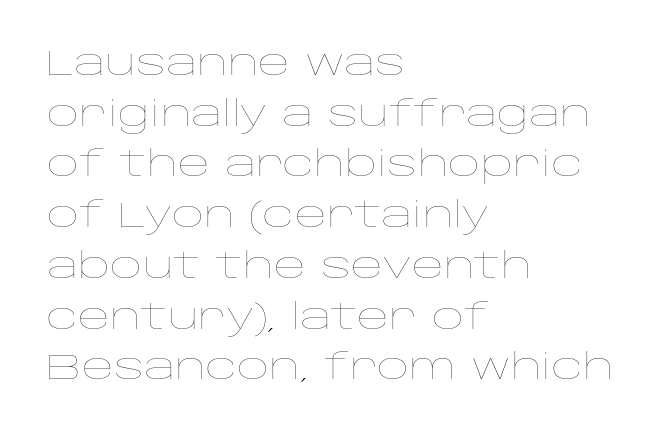
Quick note: underline off. Varying glyph widths throughout — classic text-font behaviour. Is there any slant? The stems are plumb. The vertical gap from one line to the next is medium. One-word summary of the alignment: left. Observe the ordinary spacing: letters are neighbours, not strangers.
